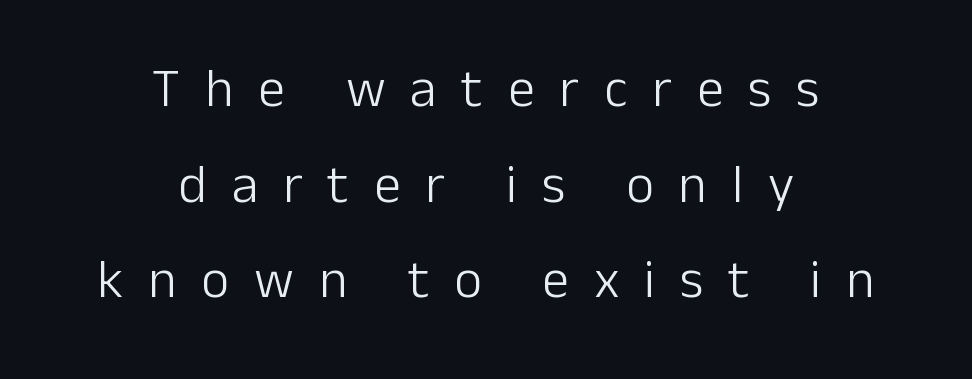
Check under the words: just untouched page. Stroke terminals: plain, sans-serif. The face used here is proportionally spaced, like ordinary book or web type. How are the letters spaced? Widely, with obvious added tracking. The axis of the letterforms is exactly vertical.
